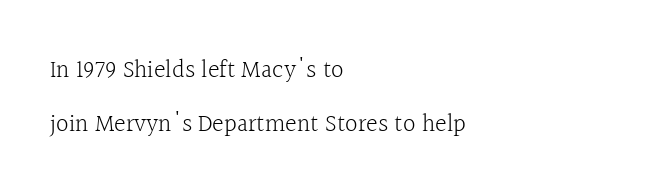
{"italic": "no", "bold": "no", "underline": "no", "align": "left", "line_spacing": "loose", "line_spacing_ratio": 2.18, "letter_spacing": "normal", "letter_spacing_em": 0.0, "glyph_px": 25}
